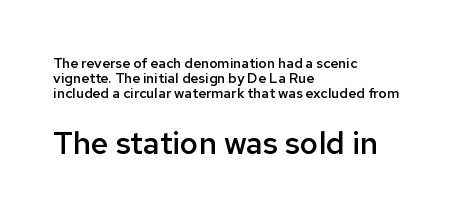
The image shows 31 px semibold sans-serif type, upright; set left-aligned, tight line spacing (1.06x), normal letter spacing, not underlined; the second (bottom) block is 2.21x larger; low stroke contrast and a medium x-height.
